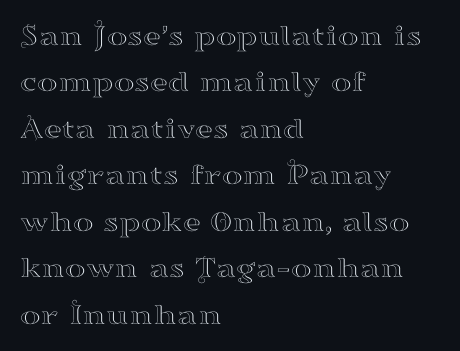
{"serif": "yes", "italic": "no", "width": "wide", "stroke_contrast": "high", "x_height": "small", "monospaced": "no", "underline": "no", "align": "left", "line_spacing": "normal", "line_spacing_ratio": 1.5, "letter_spacing": "normal", "letter_spacing_em": 0.0, "glyph_px": 31}
